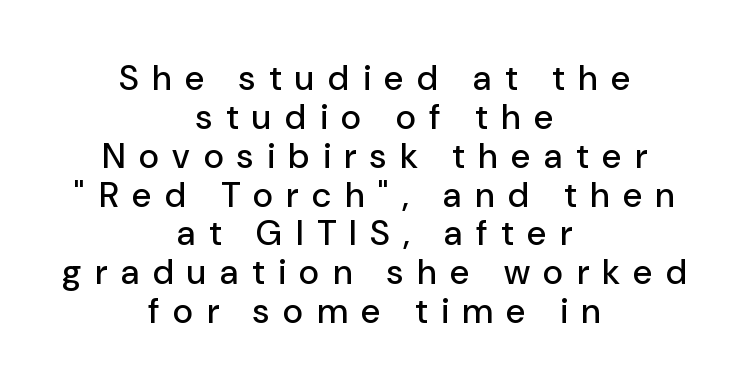
Q: Is the text italic (slanted)? A: No, it is upright.
Q: Is the typeface a serif or a sans-serif typeface? A: Sans-serif.
Q: Is the text underlined? A: No.
Q: How is the paragraph aligned? A: Centered.
Q: Is the spacing between letters normal or unusually wide? A: Unusually wide.
Q: Is the spacing between lines tight, normal or loose? A: Tight.
Q: Width (condensed, normal, or wide)? A: Normal.
Q: Stroke contrast? A: Low.
Q: x-height? A: Medium.
Q: Monospaced? A: No.
